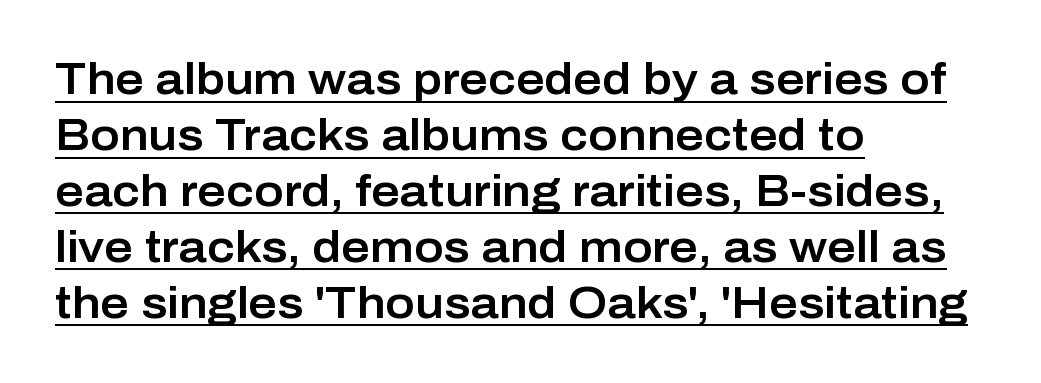
{"serif": "no", "italic": "no", "width": "normal", "stroke_contrast": "low", "x_height": "medium", "monospaced": "no", "underline": "yes", "align": "left", "line_spacing": "normal", "line_spacing_ratio": 1.27, "letter_spacing": "normal", "letter_spacing_em": 0.0, "glyph_px": 44}
